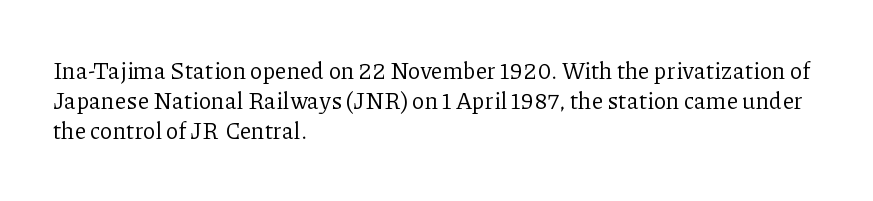
{"italic": "no", "bold": "no", "underline": "no", "align": "left", "line_spacing": "normal", "line_spacing_ratio": 1.31, "letter_spacing": "normal", "letter_spacing_em": 0.0, "glyph_px": 23}
